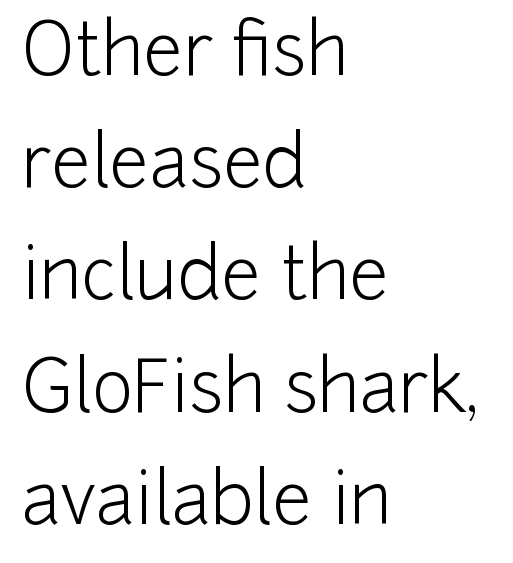
The setting favours the left margin, as ordinary paragraphs usually do. Vertical stems look standard width or narrower in stroke. The space beneath each line is pristine and unruled. Vertical strokes here are truly vertical. Here the glyphs are tracked normally, forming tight word shapes. Think of a printed novel: that variable character pitch is what you see here.
